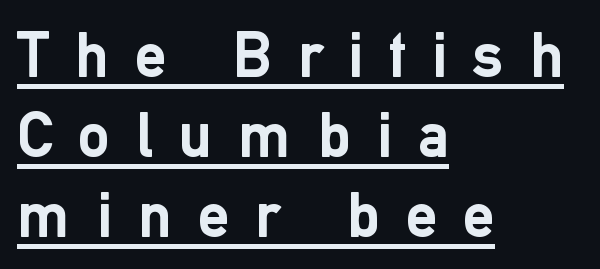
The image shows 64 px semibold sans-serif type, upright; set left-aligned, normal line spacing (1.25x), unusually wide letter spacing (+0.4 em), underlined; low stroke contrast and a medium x-height.
